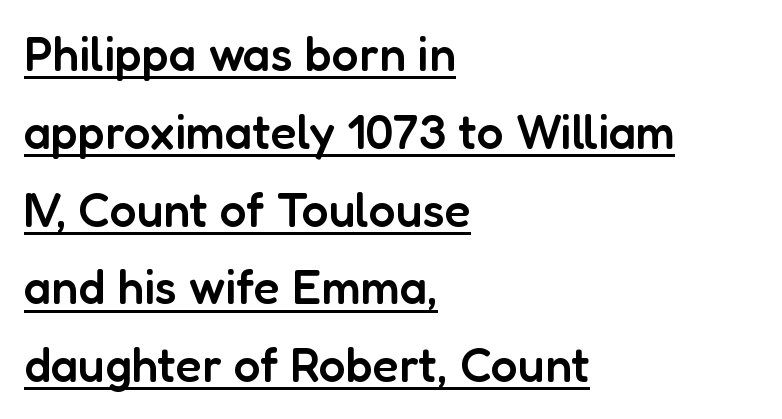
{"serif": "no", "italic": "no", "bold": "semi", "weight": "semibold", "width": "normal", "stroke_contrast": "low", "x_height": "medium", "monospaced": "no", "underline": "yes", "align": "left", "line_spacing": "normal", "line_spacing_ratio": 1.62, "letter_spacing": "normal", "letter_spacing_em": 0.0, "glyph_px": 48}
